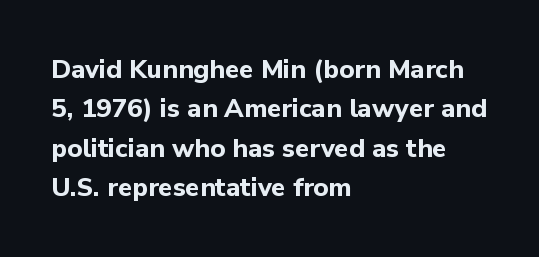
Q: Is the text bold? A: Yes.
Q: Is the text italic (slanted)? A: No, it is upright.
Q: Is the text underlined? A: No.
Q: How is the paragraph aligned? A: Left-aligned.
Q: Is the spacing between letters normal or unusually wide? A: Normal.
Q: Is the spacing between lines tight, normal or loose? A: Normal.
